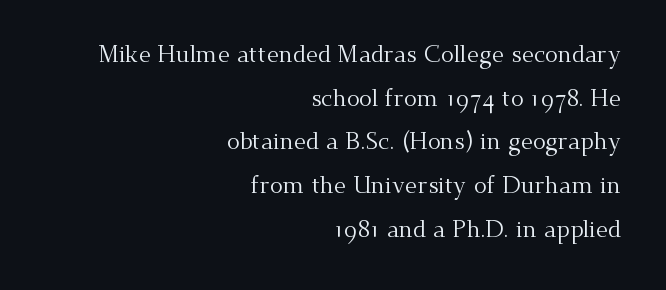
Bare-footed words on every line. Caption: multi-line text, flush right, ragged left. The font is comparable to plain body text, perhaps lighter. Compared with typical body copy, the letter spacing here is the same. You can tell it's not italic because the verticals are truly vertical.
